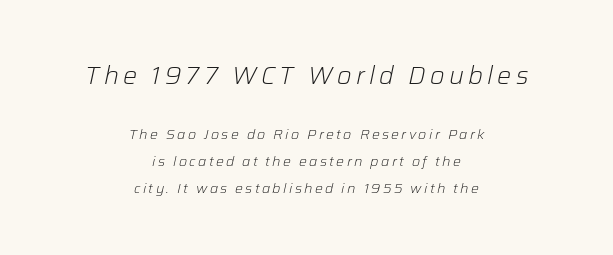
Q: Is the text bold? A: No.
Q: Is the text italic (slanted)? A: Yes, it leans right by about 12 degrees.
Q: Is the text underlined? A: No.
Q: How is the paragraph aligned? A: Centered.
Q: Is the spacing between lines tight, normal or loose? A: Loose.
Q: Which block of text is set in a larger size, the first (top) or the second (bottom)? A: The first (top) one.
